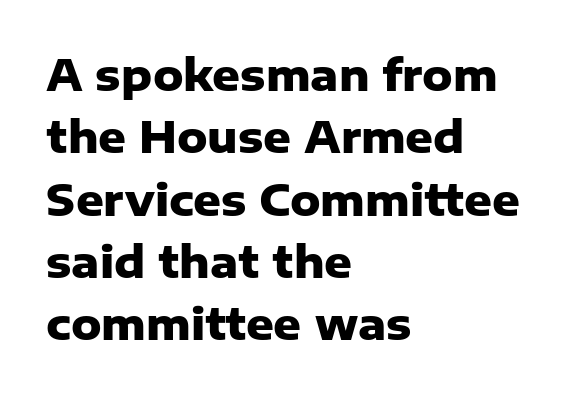
The image shows 43 px heavy sans-serif type, upright; set left-aligned, normal line spacing (1.45x), normal letter spacing, not underlined; low stroke contrast and a medium x-height.
